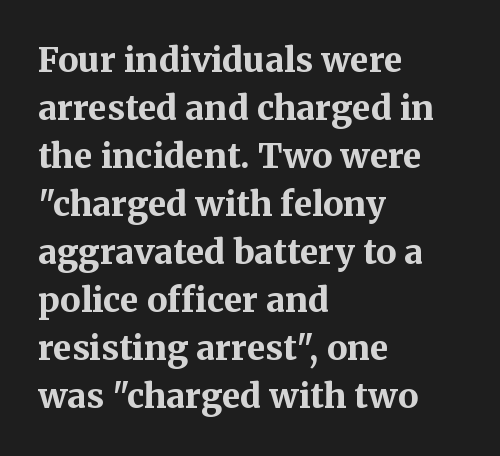
{"serif": "yes", "italic": "no", "bold": "yes", "weight": "bold", "width": "normal", "stroke_contrast": "medium", "x_height": "medium", "monospaced": "no", "underline": "no", "align": "left", "line_spacing": "normal", "line_spacing_ratio": 1.41, "letter_spacing": "normal", "letter_spacing_em": 0.0, "glyph_px": 34}
